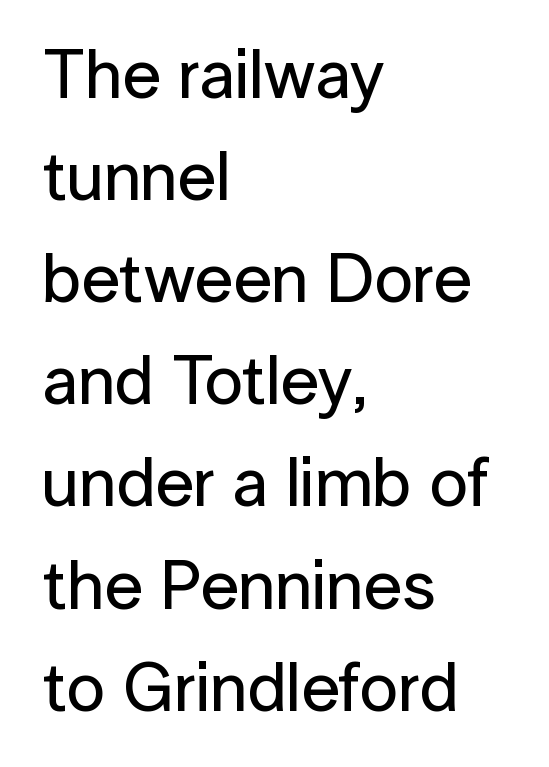
{"serif": "no", "italic": "no", "width": "normal", "stroke_contrast": "low", "x_height": "medium", "monospaced": "no", "underline": "no", "align": "left", "line_spacing": "normal", "line_spacing_ratio": 1.48, "letter_spacing": "normal", "letter_spacing_em": 0.0, "glyph_px": 69}
